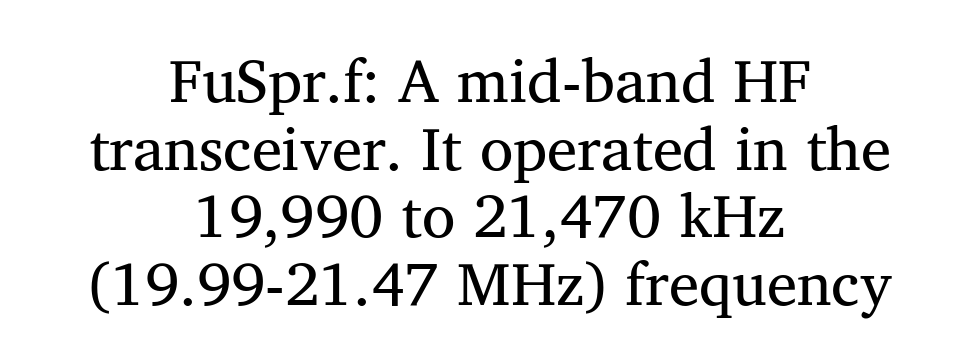
The image shows 61 px serif type; set centered, tight line spacing (1.11x), normal letter spacing, not underlined; medium stroke contrast and a medium x-height.
